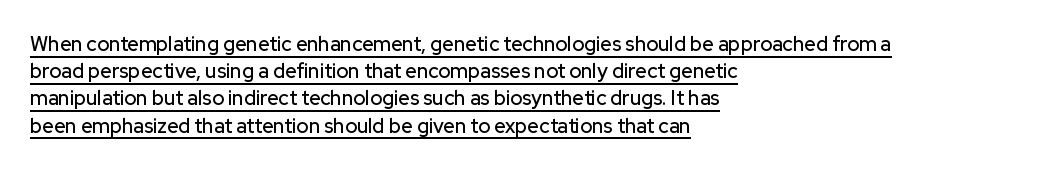
{"italic": "no", "underline": "yes", "align": "left", "line_spacing": "normal", "line_spacing_ratio": 1.36, "letter_spacing": "normal", "letter_spacing_em": 0.0, "glyph_px": 20}
